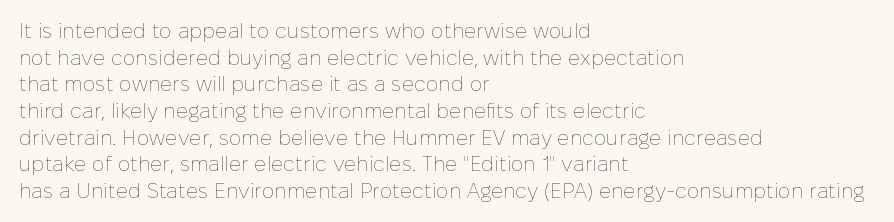
Summary of weight: not heavy and not bold. The vertical gap from one line to the next is medium. The type is set solid horizontally, with unmodified tracking. No italicization has been applied; the sample stays upright. The paragraph shown leans on its left margin. The gap between lines stays unmarked.
